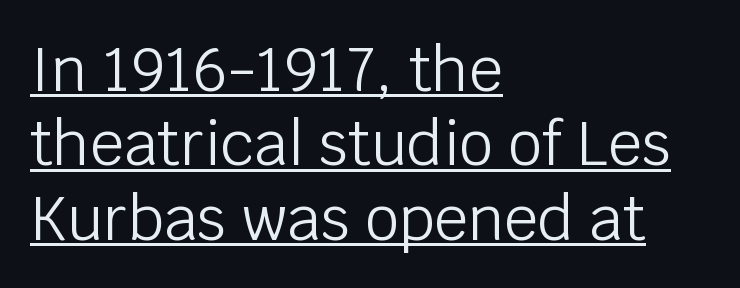
{"serif": "no", "italic": "no", "bold": "no", "weight": "light", "width": "normal", "stroke_contrast": "low", "x_height": "large", "monospaced": "no", "underline": "yes", "align": "left", "line_spacing_ratio": 1.24, "letter_spacing": "normal", "letter_spacing_em": 0.0, "glyph_px": 60}
